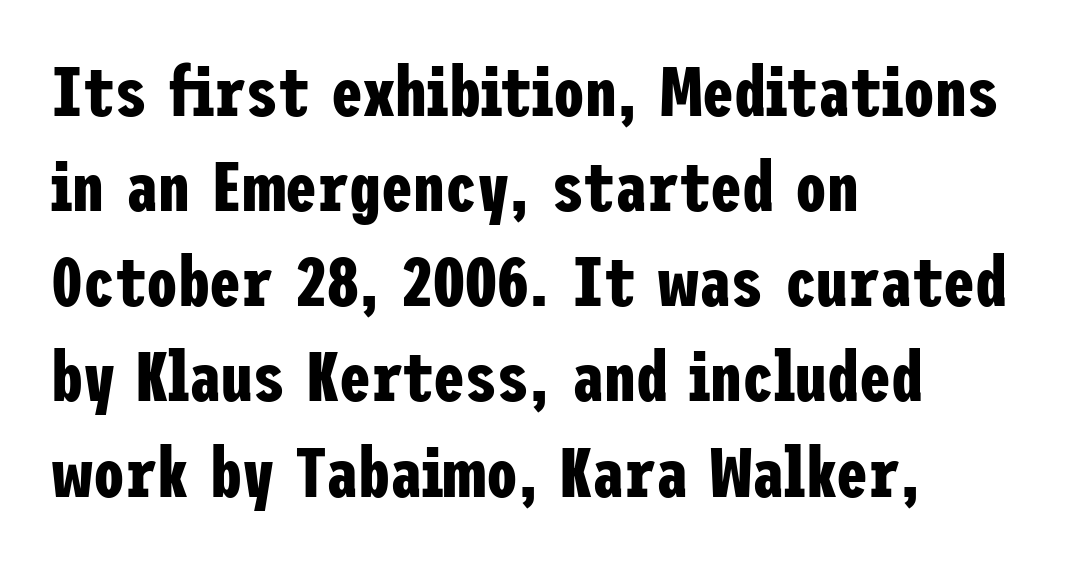
Q: Is the text bold? A: Yes.
Q: Is the text italic (slanted)? A: No, it is upright.
Q: Is the typeface a serif or a sans-serif typeface? A: Sans-serif.
Q: Is the text underlined? A: No.
Q: How is the paragraph aligned? A: Left-aligned.
Q: Is the spacing between letters normal or unusually wide? A: Normal.
Q: Is the spacing between lines tight, normal or loose? A: Normal.
Q: Width (condensed, normal, or wide)? A: Condensed.
Q: Stroke contrast? A: Low.
Q: x-height? A: Medium.
